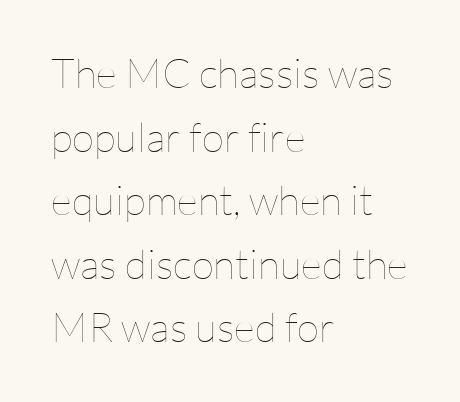
{"italic": "no", "bold": "no", "weight": "thin", "width": "normal", "stroke_contrast": "low", "x_height": "medium", "monospaced": "no", "underline": "no", "align": "left", "line_spacing": "normal", "line_spacing_ratio": 1.55, "letter_spacing": "normal", "letter_spacing_em": 0.0, "glyph_px": 41}
